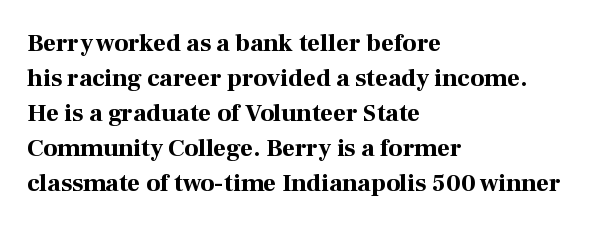
Q: Is the text bold? A: Yes.
Q: Is the text italic (slanted)? A: No, it is upright.
Q: Is the text underlined? A: No.
Q: How is the paragraph aligned? A: Left-aligned.
Q: Is the spacing between letters normal or unusually wide? A: Normal.
Q: Is the spacing between lines tight, normal or loose? A: Normal.
